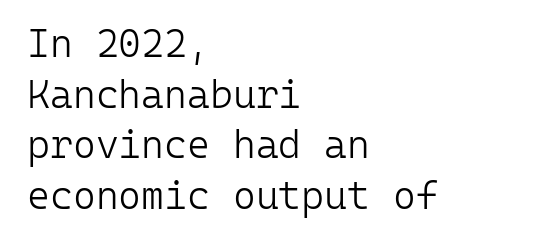
{"serif": "no", "italic": "no", "bold": "no", "weight": "light", "width": "normal", "stroke_contrast": "low", "x_height": "medium", "monospaced": "yes", "underline": "no", "align": "left", "line_spacing": "normal", "line_spacing_ratio": 1.3, "letter_spacing": "normal", "letter_spacing_em": 0.0, "glyph_px": 39}
